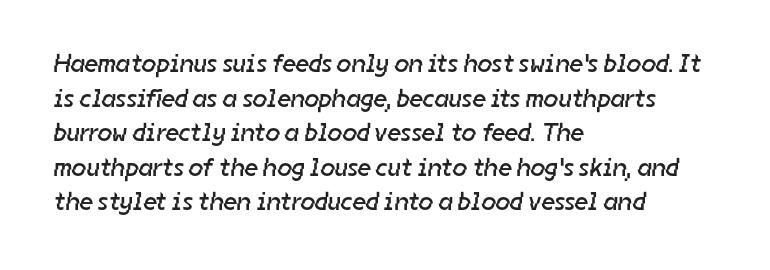
{"bold": "no", "underline": "no", "align": "left", "line_spacing": "normal", "line_spacing_ratio": 1.33, "letter_spacing": "normal", "letter_spacing_em": 0.0, "glyph_px": 26}
